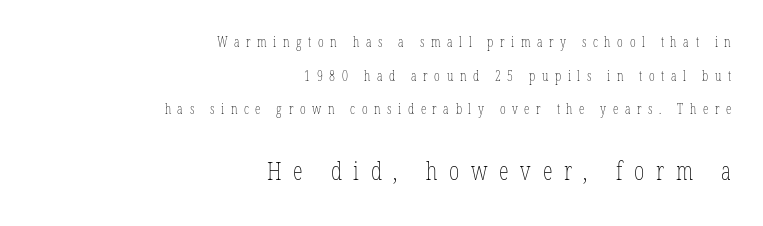
{"italic": "no", "bold": "no", "underline": "no", "align": "right", "line_spacing": "loose", "line_spacing_ratio": 2.4, "letter_spacing": "wide", "letter_spacing_em": 0.47, "larger_block": "second", "size_ratio": 1.79, "glyph_px": 25}
